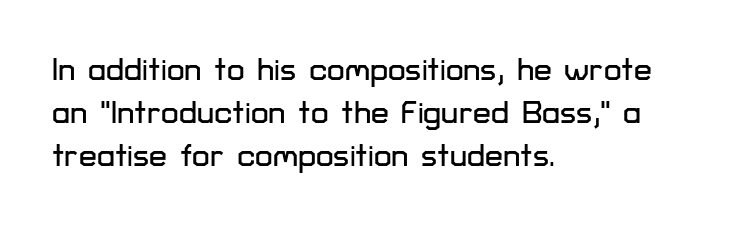
Quick note: underline off. Proportional: the letters do not fall into vertical columns. Leftover space on each line is placed entirely after the last word. These lines are composed in type without serifs.
